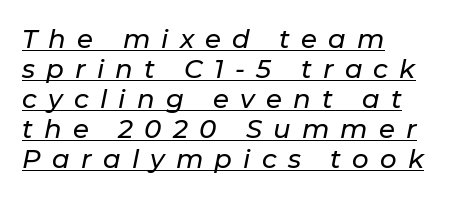
Q: Is the text italic (slanted)? A: Yes, it leans right by about 11 degrees.
Q: Is the text underlined? A: Yes.
Q: How is the paragraph aligned? A: Left-aligned.
Q: Is the spacing between letters normal or unusually wide? A: Unusually wide.
Q: Is the spacing between lines tight, normal or loose? A: Tight.
